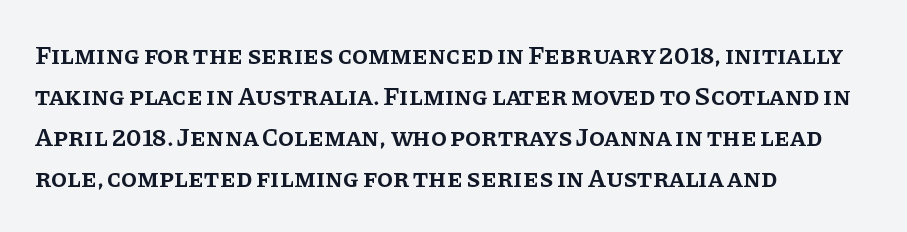
{"italic": "no", "bold": "semi", "underline": "no", "align": "left", "line_spacing": "normal", "line_spacing_ratio": 1.58, "letter_spacing": "normal", "letter_spacing_em": 0.0, "glyph_px": 26}
